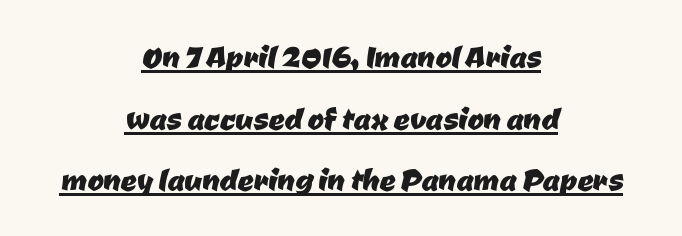
Q: Is the typeface a serif or a sans-serif typeface? A: Sans-serif.
Q: Is the text underlined? A: Yes.
Q: How is the paragraph aligned? A: Centered.
Q: Is the spacing between letters normal or unusually wide? A: Normal.
Q: Is the spacing between lines tight, normal or loose? A: Normal.
Q: Width (condensed, normal, or wide)? A: Normal.
Q: Stroke contrast? A: Low.
Q: x-height? A: Medium.
Q: Monospaced? A: No.
